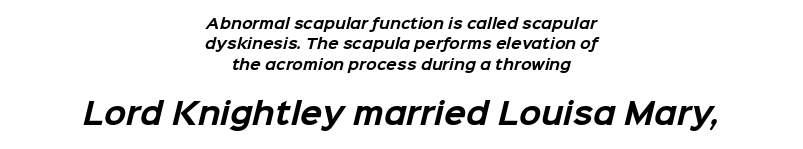
The image shows 29 px bold sans-serif type; set centered, normal line spacing (1.45x), normal letter spacing, not underlined; the second (bottom) block is 2.07x larger; low stroke contrast and a medium x-height.
